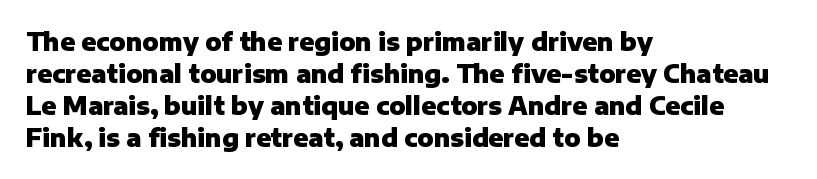
Q: Is the text bold? A: Yes.
Q: Is the text italic (slanted)? A: No, it is upright.
Q: Is the text underlined? A: No.
Q: How is the paragraph aligned? A: Left-aligned.
Q: Is the spacing between letters normal or unusually wide? A: Normal.
Q: Is the spacing between lines tight, normal or loose? A: Normal.
